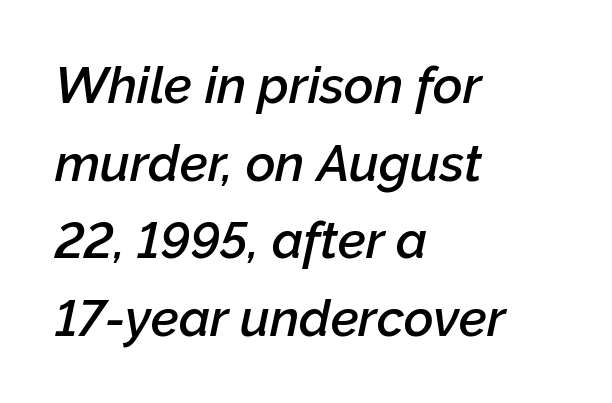
Q: Is the text bold? A: Semi-bold.
Q: Is the text italic (slanted)? A: Yes, it leans right by about 12 degrees.
Q: Is the text underlined? A: No.
Q: How is the paragraph aligned? A: Left-aligned.
Q: Is the spacing between letters normal or unusually wide? A: Normal.
Q: Is the spacing between lines tight, normal or loose? A: Normal.
Q: Width (condensed, normal, or wide)? A: Normal.
Q: Stroke contrast? A: Low.
Q: x-height? A: Medium.
Q: Monospaced? A: No.
